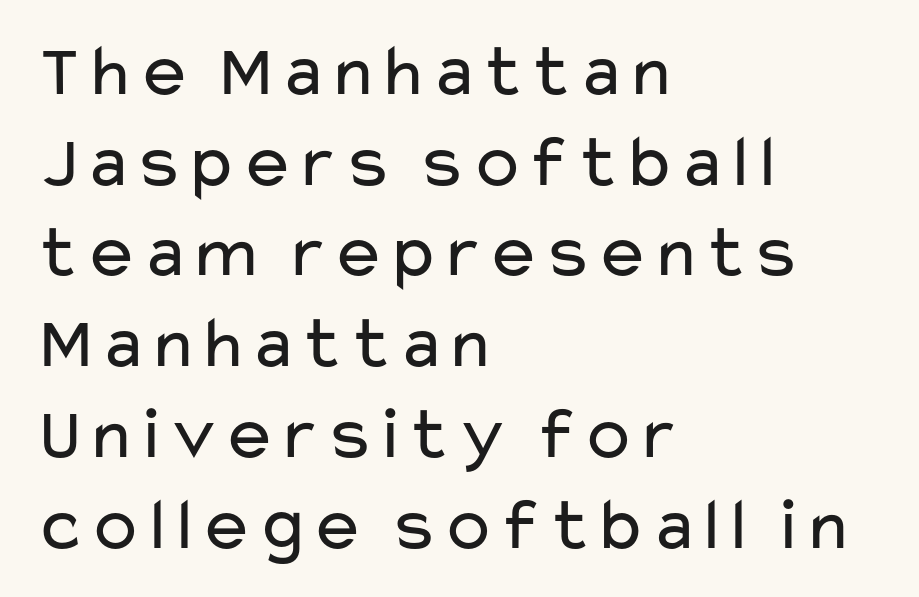
{"serif": "no", "italic": "no", "bold": "no", "weight": "regular", "width": "wide", "stroke_contrast": "low", "x_height": "medium", "monospaced": "no", "underline": "no", "align": "left", "line_spacing_ratio": 1.21, "letter_spacing": "normal", "letter_spacing_em": 0.0, "glyph_px": 75}
